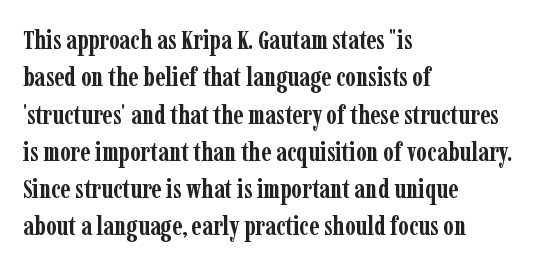
Q: Is the text bold? A: Yes.
Q: Is the text italic (slanted)? A: No, it is upright.
Q: Is the text underlined? A: No.
Q: How is the paragraph aligned? A: Left-aligned.
Q: Is the spacing between letters normal or unusually wide? A: Normal.
Q: Is the spacing between lines tight, normal or loose? A: Normal.
